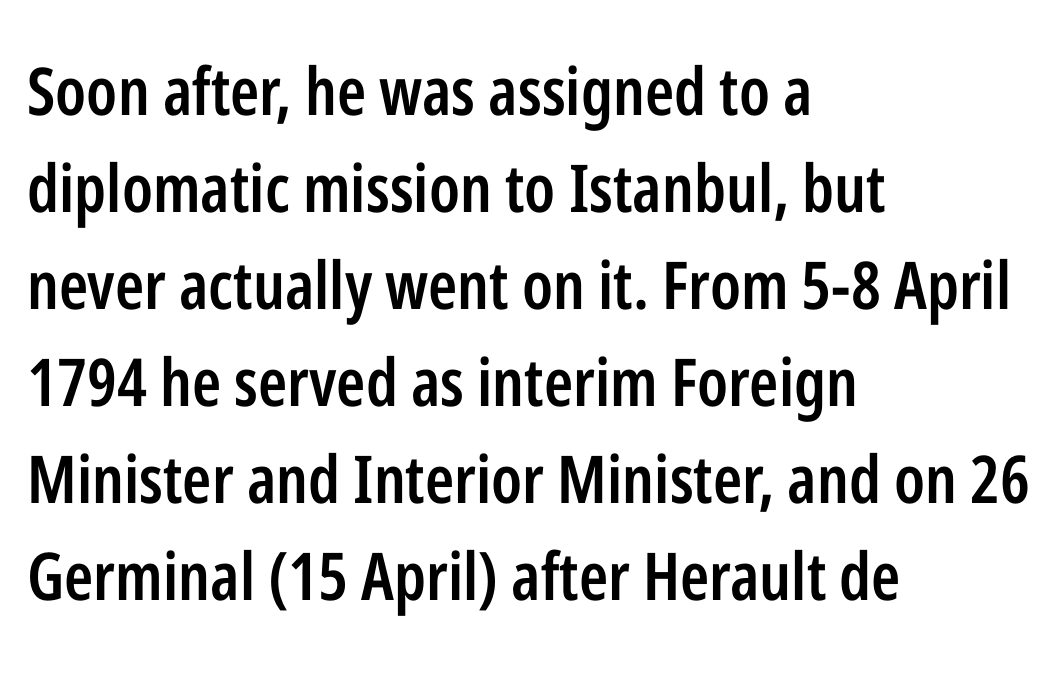
The letters advance in unequal steps, a hallmark of proportional type. The setting favours the left margin, as ordinary paragraphs usually do. Just letters on the line, the space beneath them empty. Each word holds together tightly as a unit, with standard inter-letter gaps.
